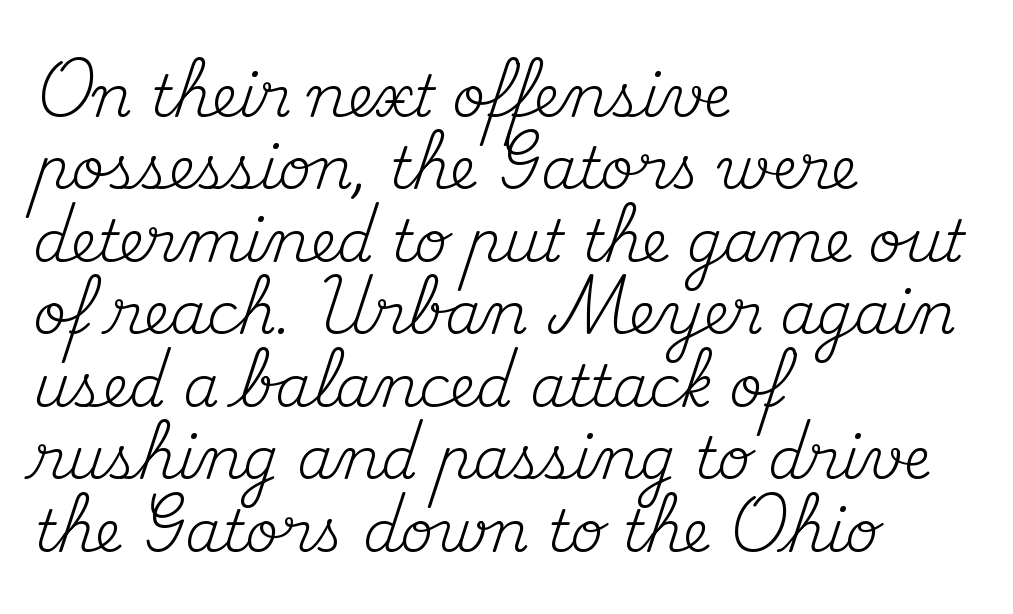
The image shows 58 px regular-weight serif type; set left-aligned, normal line spacing (1.25x), normal letter spacing, not underlined; medium stroke contrast and a small x-height.
